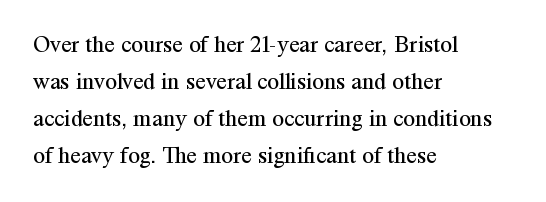
{"italic": "no", "bold": "no", "underline": "no", "align": "left", "line_spacing": "normal", "line_spacing_ratio": 1.54, "letter_spacing": "normal", "letter_spacing_em": 0.0, "glyph_px": 24}
